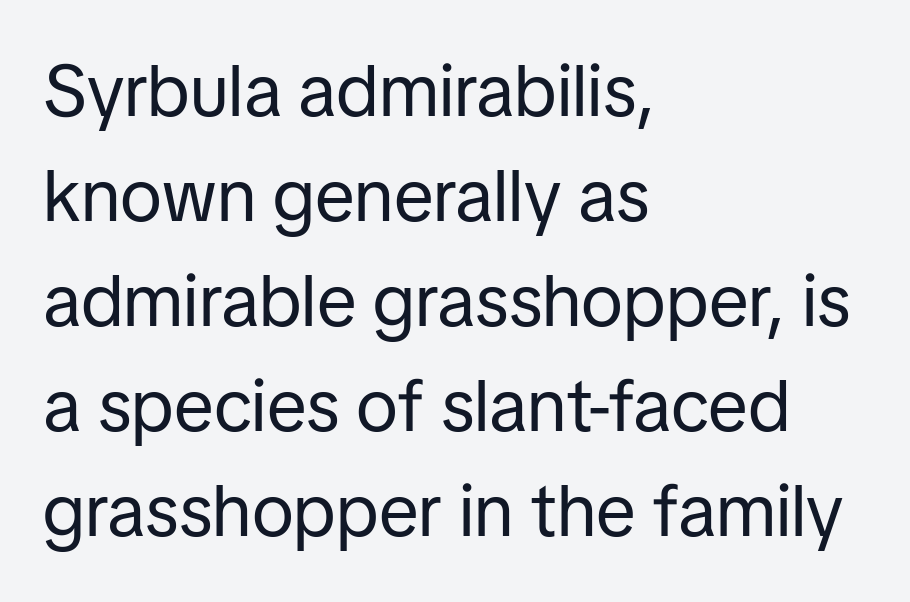
{"serif": "no", "italic": "no", "bold": "no", "weight": "regular", "width": "normal", "stroke_contrast": "low", "x_height": "medium", "monospaced": "no", "underline": "no", "align": "left", "line_spacing": "normal", "line_spacing_ratio": 1.44, "letter_spacing": "normal", "letter_spacing_em": 0.0, "glyph_px": 73}
